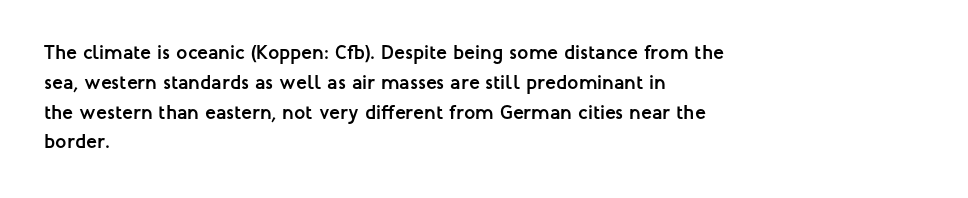
Summary of weight: heavy, a full bold. This sample is left-justified, so line endings fall wherever the words run out. The type sits square on the baseline with zero lean. The lines sit at an ordinary, default distance from one another. A bare baseline throughout the passage. This sample uses plain, unmodified letter spacing.
